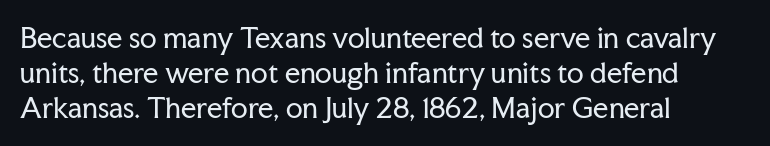
Q: Is the text bold? A: No.
Q: Is the text italic (slanted)? A: No, it is upright.
Q: Is the text underlined? A: No.
Q: How is the paragraph aligned? A: Left-aligned.
Q: Is the spacing between letters normal or unusually wide? A: Normal.
Q: Is the spacing between lines tight, normal or loose? A: Normal.
